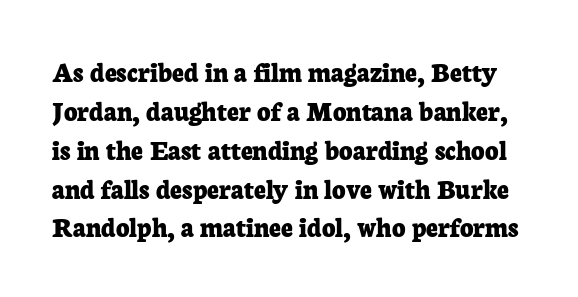
Q: Is the text bold? A: Yes.
Q: Is the text italic (slanted)? A: No, it is upright.
Q: Is the typeface a serif or a sans-serif typeface? A: Serif.
Q: Is the text underlined? A: No.
Q: Is the spacing between letters normal or unusually wide? A: Normal.
Q: Is the spacing between lines tight, normal or loose? A: Normal.
Q: Width (condensed, normal, or wide)? A: Normal.
Q: Stroke contrast? A: Low.
Q: x-height? A: Medium.
Q: Monospaced? A: No.
